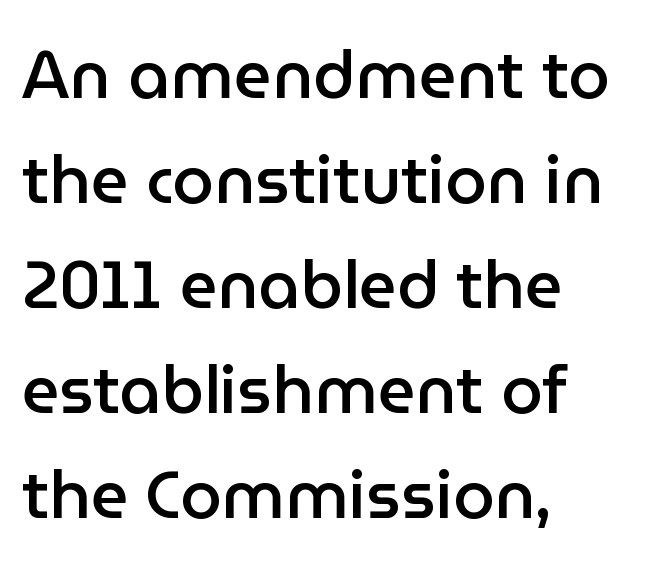
The image shows 66 px semibold sans-serif type, upright; set left-aligned, normal line spacing (1.59x), normal letter spacing, not underlined; low stroke contrast and a medium x-height.
